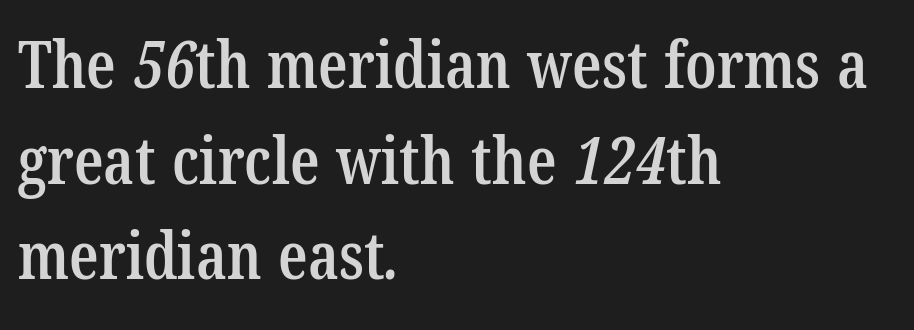
{"serif": "yes", "bold": "semi", "weight": "semibold", "width": "condensed", "stroke_contrast": "low", "x_height": "medium", "monospaced": "no", "underline": "no", "align": "left", "line_spacing": "normal", "line_spacing_ratio": 1.47, "letter_spacing": "normal", "letter_spacing_em": 0.0, "glyph_px": 65}
